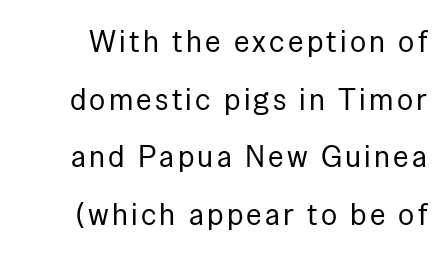
Q: Is the text bold? A: No.
Q: Is the text italic (slanted)? A: No, it is upright.
Q: Is the typeface a serif or a sans-serif typeface? A: Sans-serif.
Q: Is the text underlined? A: No.
Q: Is the spacing between lines tight, normal or loose? A: Loose.
Q: Width (condensed, normal, or wide)? A: Normal.
Q: Stroke contrast? A: Low.
Q: x-height? A: Medium.
Q: Monospaced? A: No.
